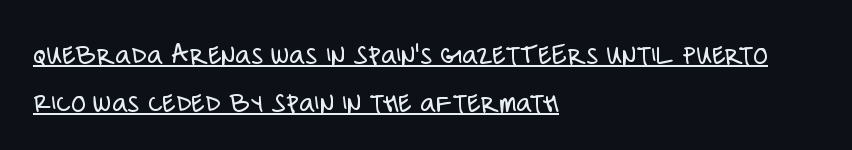
The image shows 30 px light, condensed sans-serif type, upright; set left-aligned, normal line spacing (1.59x), normal letter spacing, underlined; low stroke contrast and a large x-height.
